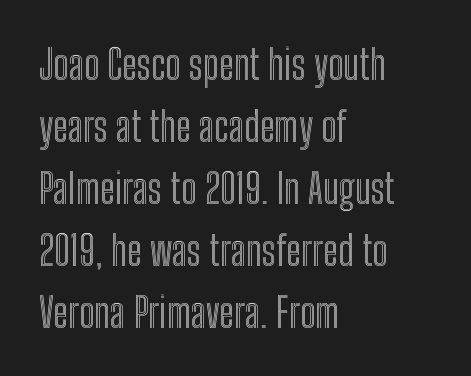
Q: Is the text italic (slanted)? A: No, it is upright.
Q: Is the text underlined? A: No.
Q: How is the paragraph aligned? A: Left-aligned.
Q: Is the spacing between letters normal or unusually wide? A: Normal.
Q: Is the spacing between lines tight, normal or loose? A: Normal.
Q: Width (condensed, normal, or wide)? A: Condensed.
Q: x-height? A: Medium.
Q: Monospaced? A: No.
